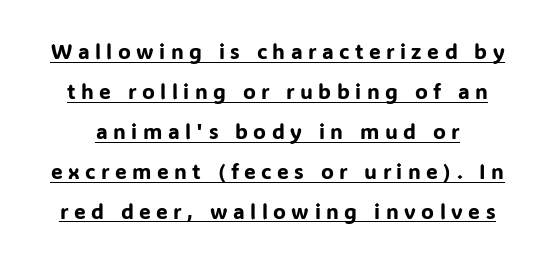
Q: Is the text italic (slanted)? A: No, it is upright.
Q: Is the text underlined? A: Yes.
Q: Is the spacing between letters normal or unusually wide? A: Unusually wide.
Q: Is the spacing between lines tight, normal or loose? A: Loose.
